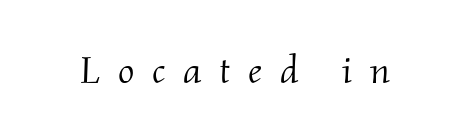
These lines are rendered in a variable-pitch font. The gaps between neighbouring characters are conspicuously large. The specimen omits any rule beneath the text block's lines. The weight would be labelled regular, book, light, or lighter still.
